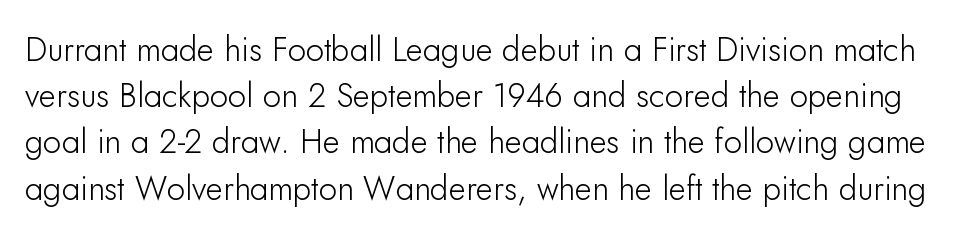
{"serif": "no", "italic": "no", "width": "normal", "stroke_contrast": "low", "x_height": "small", "monospaced": "no", "underline": "no", "line_spacing": "normal", "line_spacing_ratio": 1.4, "letter_spacing": "normal", "letter_spacing_em": 0.0, "glyph_px": 33}
